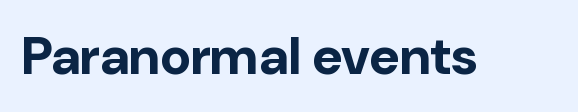
{"serif": "no", "italic": "no", "bold": "yes", "weight": "bold", "width": "normal", "stroke_contrast": "low", "x_height": "medium", "monospaced": "no", "underline": "no", "letter_spacing": "normal", "letter_spacing_em": 0.0, "glyph_px": 53}
